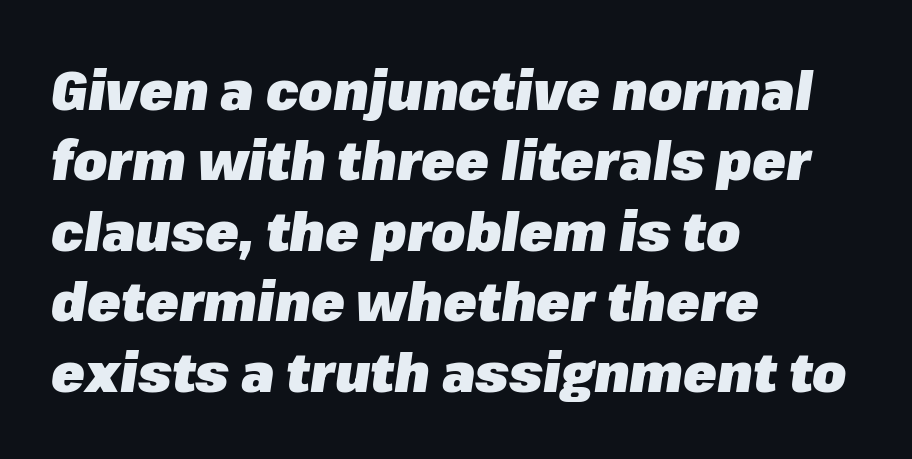
The image shows 55 px heavy type, italic (leaning right); set left-aligned, normal line spacing (1.28x), normal letter spacing, not underlined; low stroke contrast and a medium x-height.
